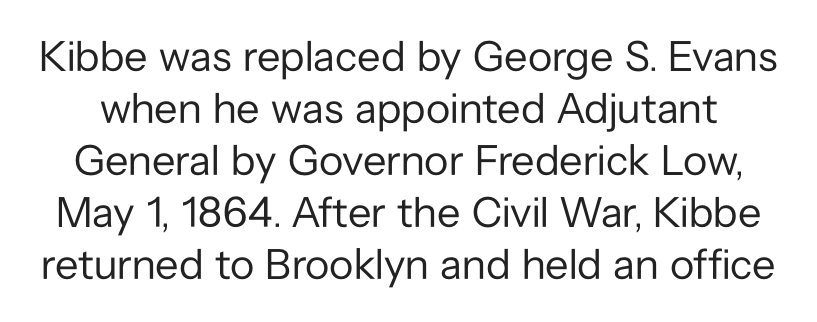
Think of a printed novel: that variable character pitch is what you see here. Characters remain perfectly vertical along every line. This sample uses a sans-serif face. Weight: regular or lighter.
